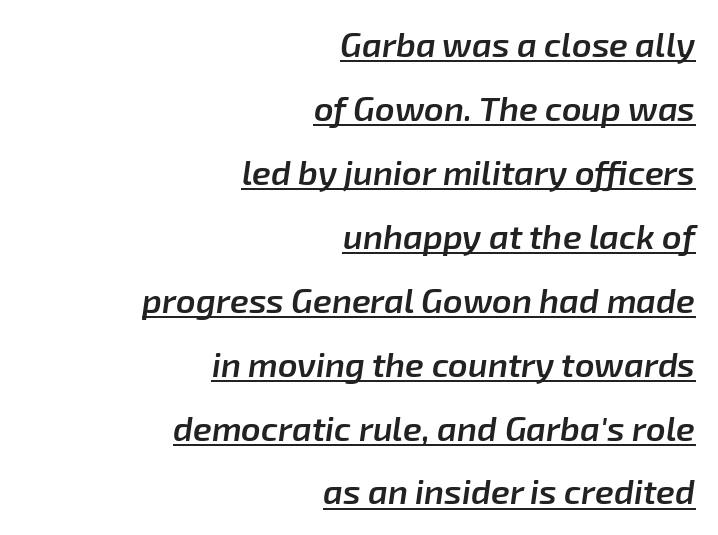
Has an underline been added? It has. This rendering uses right alignment, leaving the left contour irregular. Looks like regular typesetting: each glyph gets only the width it needs. Standard letterfit; no display-style spreading of the glyphs. Stroke thickness is moderately raised; the sample reads as semibold.
